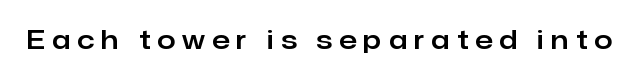
The image shows 26 px text type, upright; set unusually wide letter spacing (+0.28 em), not underlined.
